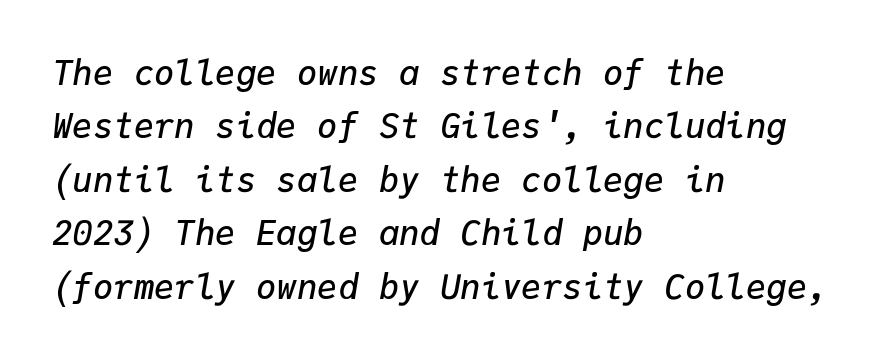
{"italic": "yes", "lean": "right", "slant_degrees": 9, "bold": "semi", "weight": "semibold", "width": "normal", "stroke_contrast": "low", "x_height": "medium", "monospaced": "yes", "underline": "no", "align": "left", "line_spacing": "normal", "line_spacing_ratio": 1.57, "letter_spacing": "normal", "letter_spacing_em": 0.0, "glyph_px": 34}
